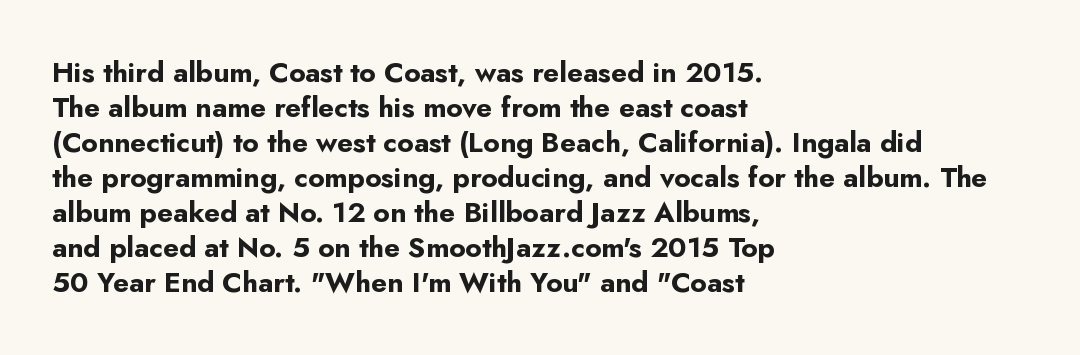
{"serif": "no", "italic": "no", "bold": "yes", "weight": "bold", "width": "normal", "stroke_contrast": "low", "x_height": "small", "monospaced": "no", "underline": "no", "align": "left", "line_spacing": "normal", "line_spacing_ratio": 1.25, "letter_spacing": "normal", "letter_spacing_em": 0.0, "glyph_px": 28}
